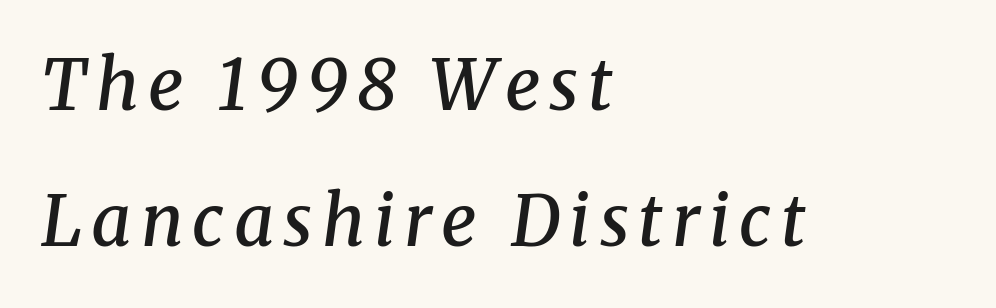
A typesetter would call this proportional, since set widths differ per character. You could fit nearly another row in the gap between these rows. Every character sits at an angle, as italics do. The paragraph has a hard left edge and a soft right edge. The rendering shows small feet on the letterforms — a serif design.
